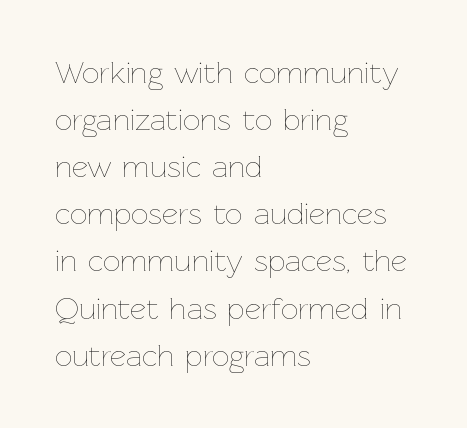
The image shows 31 px thin type, upright; set left-aligned, normal line spacing (1.52x), normal letter spacing, not underlined; low stroke contrast and a medium x-height.
